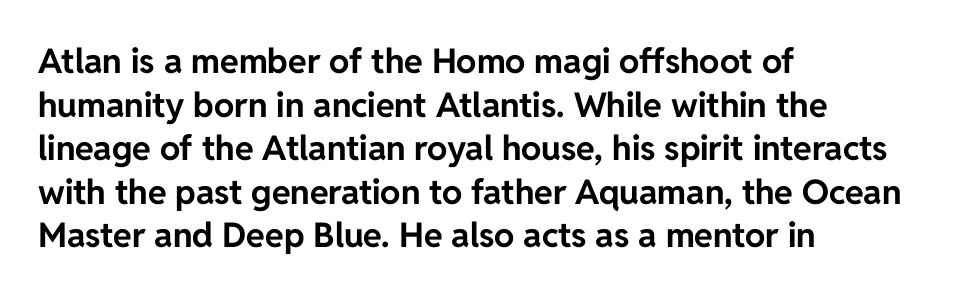
Quick note: not italic, upright. Nothing sits at the stroke ends, so this counts as sans-serif. Horizontally, the lines are justified to the leading edge only. Does the weight exceed regular? Yes, all the way to bold. Honestly, the letter spacing is just normal — you wouldn't notice it.
